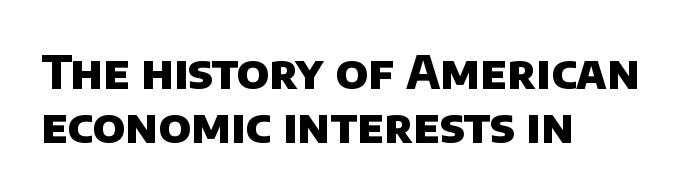
Q: Is the text bold? A: Yes.
Q: Is the typeface a serif or a sans-serif typeface? A: Sans-serif.
Q: Is the text underlined? A: No.
Q: How is the paragraph aligned? A: Left-aligned.
Q: Is the spacing between letters normal or unusually wide? A: Normal.
Q: Width (condensed, normal, or wide)? A: Normal.
Q: Stroke contrast? A: Low.
Q: x-height? A: Large.
Q: Monospaced? A: No.
